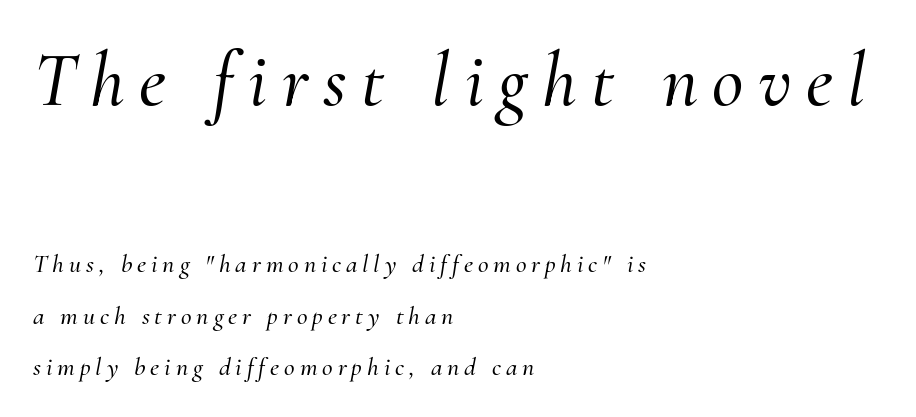
The image shows 77 px serif type, italic (leaning right); set left-aligned, loose line spacing (1.98x), not underlined; the first (top) block is 2.96x larger; medium stroke contrast and a small x-height.
